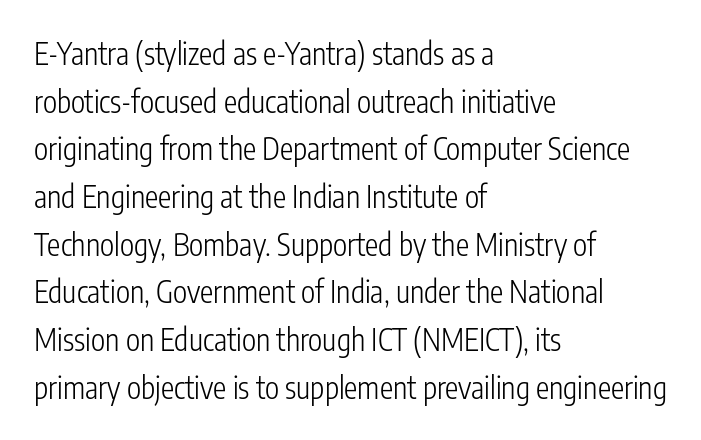
{"serif": "no", "italic": "no", "bold": "no", "weight": "light", "width": "condensed", "stroke_contrast": "low", "x_height": "medium", "monospaced": "no", "underline": "no", "align": "left", "line_spacing": "normal", "line_spacing_ratio": 1.59, "letter_spacing": "normal", "letter_spacing_em": 0.0, "glyph_px": 30}
